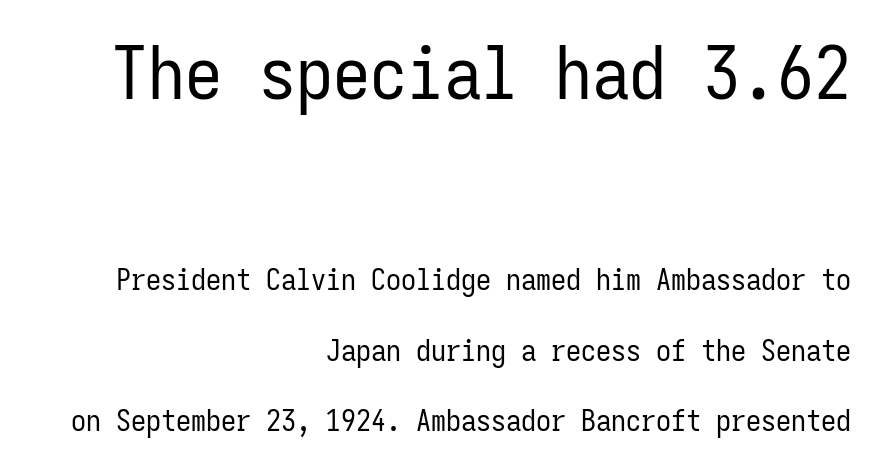
Typesetter's note — upper block bumped up in size, lower block left smaller. Has an underline been added? It has not. Here the glyphs are tracked normally, forming tight word shapes. Grotesque or geometric, the face here clearly has no serifs.
